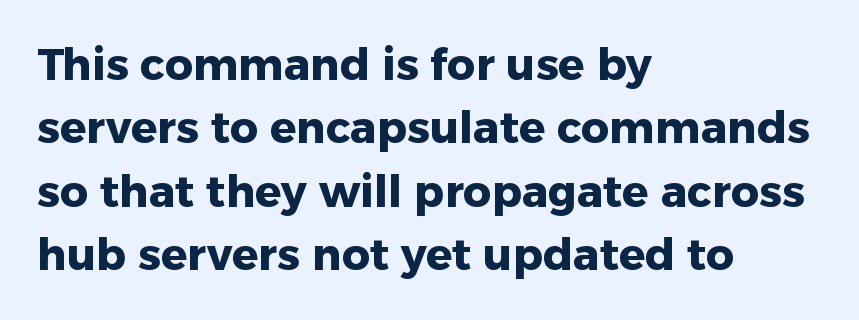
The vertical gap from one line to the next is medium. A typesetter would call this proportional, since set widths differ per character. The font family rendered here belongs to the sans-serif group. I'd describe the lettering as bold — thick and assertive. Check the space under the baseline: it is left empty.
